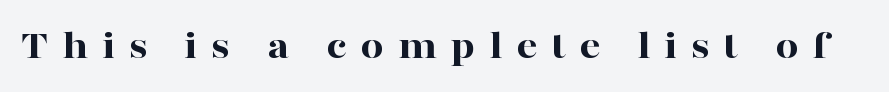
{"serif": "yes", "italic": "no", "bold": "yes", "weight": "bold", "width": "wide", "stroke_contrast": "high", "x_height": "medium", "monospaced": "no", "underline": "no", "letter_spacing": "wide", "letter_spacing_em": 0.34, "glyph_px": 41}
